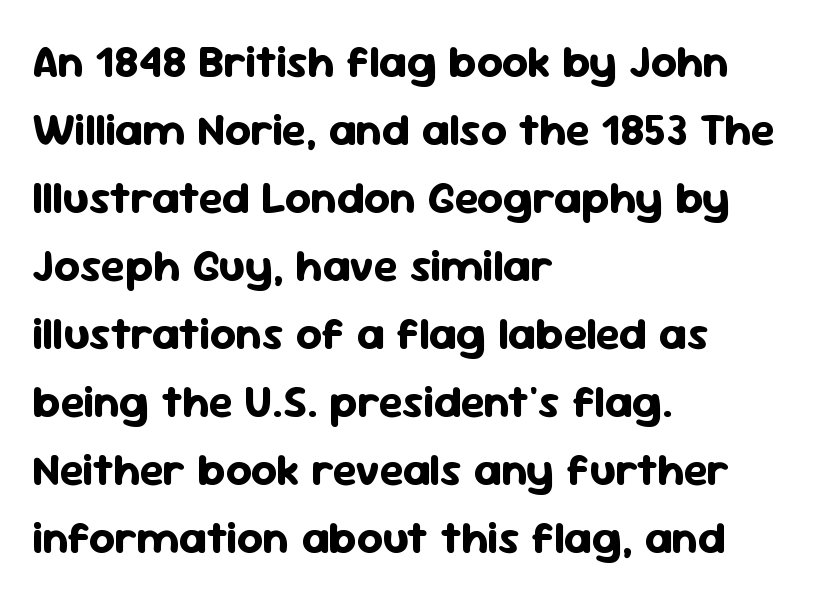
The letters are bold, with thick, heavy strokes. The glyphs are unaccompanied by any horizontal stroke below them. Character widths vary here, with narrow letters taking less room than wide ones. Every stem runs plumb, perpendicular to the baseline.
